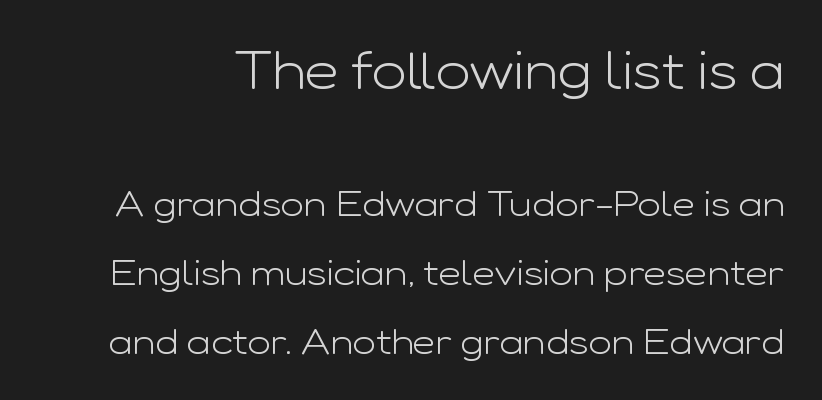
Q: Is the text bold? A: No.
Q: Is the text italic (slanted)? A: No, it is upright.
Q: Is the typeface a serif or a sans-serif typeface? A: Sans-serif.
Q: Is the text underlined? A: No.
Q: Is the spacing between letters normal or unusually wide? A: Normal.
Q: Is the spacing between lines tight, normal or loose? A: Loose.
Q: Which block of text is set in a larger size, the first (top) or the second (bottom)? A: The first (top) one.
Q: Width (condensed, normal, or wide)? A: Wide.
Q: Stroke contrast? A: Low.
Q: x-height? A: Medium.
Q: Monospaced? A: No.
